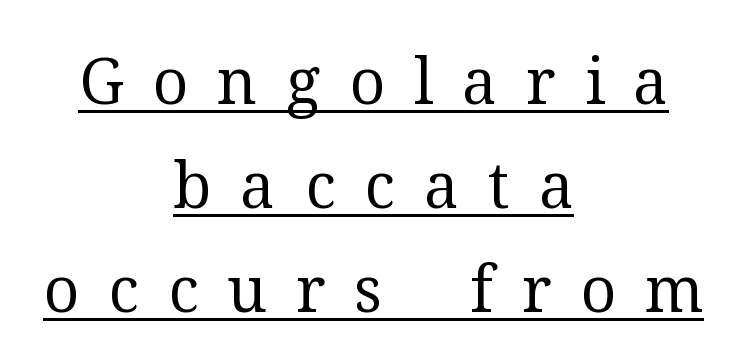
{"serif": "yes", "italic": "no", "bold": "no", "weight": "regular", "width": "normal", "stroke_contrast": "medium", "x_height": "medium", "monospaced": "no", "underline": "yes", "align": "center", "line_spacing": "normal", "line_spacing_ratio": 1.65, "letter_spacing": "wide", "letter_spacing_em": 0.46, "glyph_px": 63}
